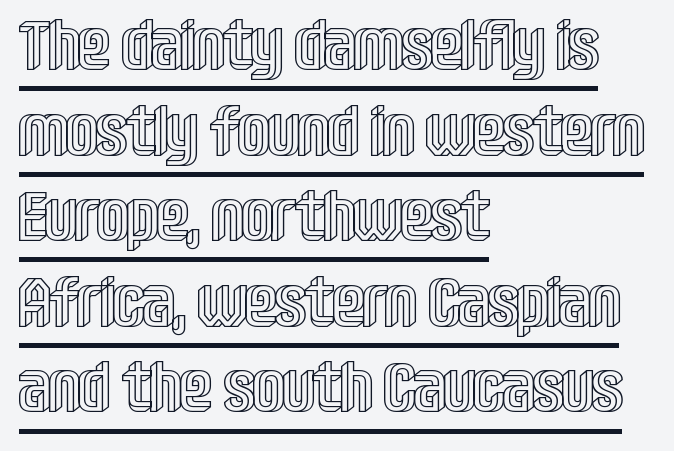
{"italic": "no", "width": "condensed", "x_height": "large", "monospaced": "no", "underline": "yes", "align": "left", "line_spacing_ratio": 1.24, "letter_spacing": "normal", "letter_spacing_em": 0.0, "glyph_px": 69}
